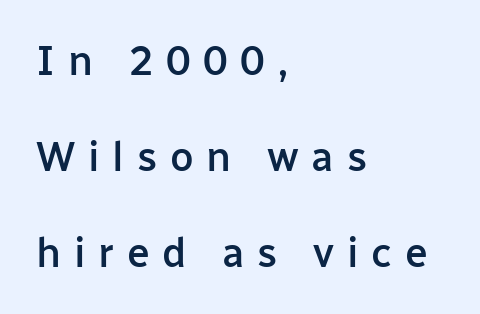
Lines of text with bare space underneath. Airy leading. The paragraph has a hard left edge and a soft right edge. In terms of posture, this sample is upright.
